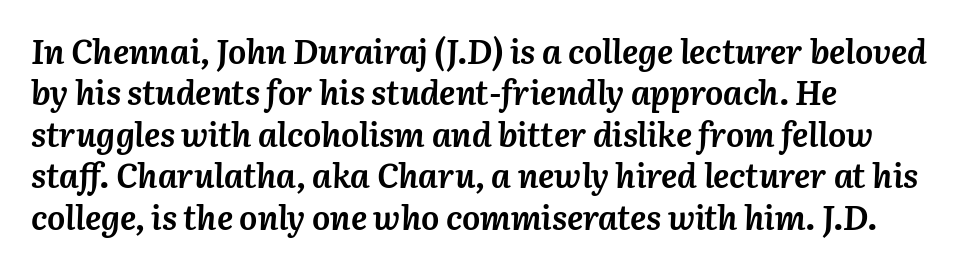
Q: Is the text bold? A: Yes.
Q: Is the text italic (slanted)? A: Yes, it leans right by about 3 degrees.
Q: Is the text underlined? A: No.
Q: How is the paragraph aligned? A: Left-aligned.
Q: Is the spacing between letters normal or unusually wide? A: Normal.
Q: Width (condensed, normal, or wide)? A: Normal.
Q: Stroke contrast? A: Medium.
Q: x-height? A: Medium.
Q: Monospaced? A: No.
